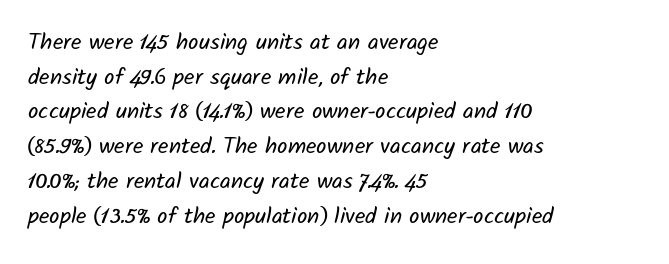
Q: Is the text bold? A: No.
Q: Is the text underlined? A: No.
Q: How is the paragraph aligned? A: Left-aligned.
Q: Is the spacing between letters normal or unusually wide? A: Normal.
Q: Is the spacing between lines tight, normal or loose? A: Normal.
